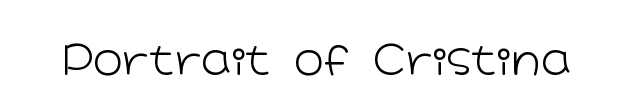
Q: Is the text bold? A: No.
Q: Is the text italic (slanted)? A: No, it is upright.
Q: Is the typeface a serif or a sans-serif typeface? A: Sans-serif.
Q: Is the text underlined? A: No.
Q: Is the spacing between letters normal or unusually wide? A: Normal.
Q: Width (condensed, normal, or wide)? A: Wide.
Q: Stroke contrast? A: Low.
Q: x-height? A: Medium.
Q: Monospaced? A: No.
